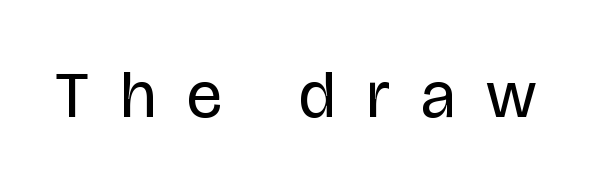
The image shows 66 px regular-weight, condensed sans-serif type, upright; set unusually wide letter spacing (+0.48 em), not underlined; low stroke contrast and a large x-height.
